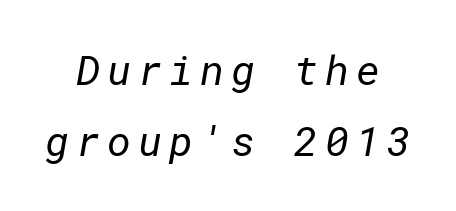
The setting favours the middle, as headings and verse often do. Caption: face not bold, strokes unweighted. Typographically, this falls in the sans-serif category. Anything drawn beneath the words? Only blank space.
